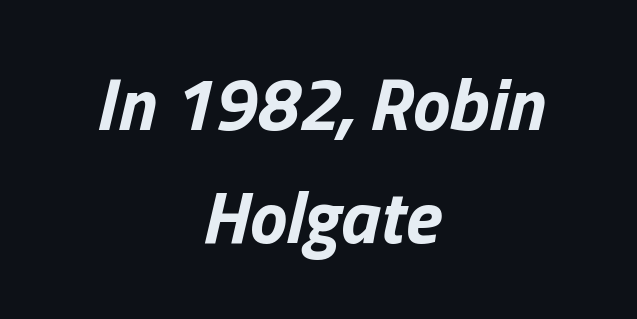
Q: Is the text bold? A: Yes.
Q: Is the text italic (slanted)? A: Yes, it leans right by about 13 degrees.
Q: Is the text underlined? A: No.
Q: How is the paragraph aligned? A: Centered.
Q: Is the spacing between letters normal or unusually wide? A: Normal.
Q: Is the spacing between lines tight, normal or loose? A: Normal.
Q: Width (condensed, normal, or wide)? A: Normal.
Q: Stroke contrast? A: Low.
Q: x-height? A: Medium.
Q: Monospaced? A: No.
